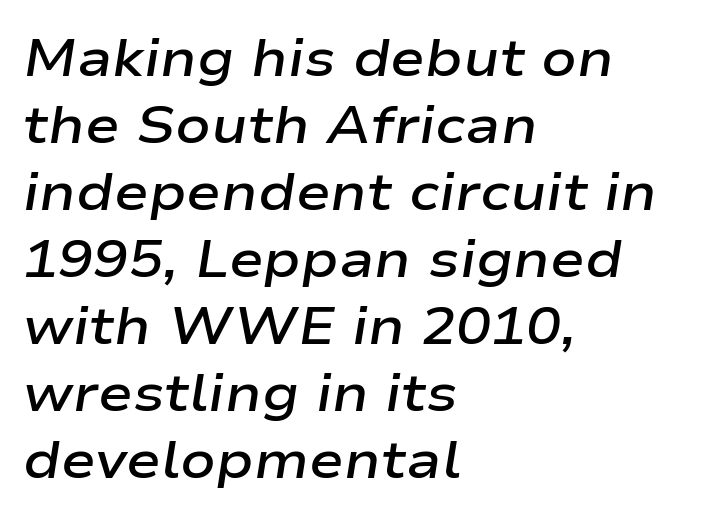
How would I describe the line gaps? Plain and ordinary. A bare baseline throughout the passage. A classic flush-left, rag-right setting is used for this passage. The passage shown is typed in a proportional face where columns would drift. Notice how the stems are inclined rather than vertical — that's the hallmark of italics.
